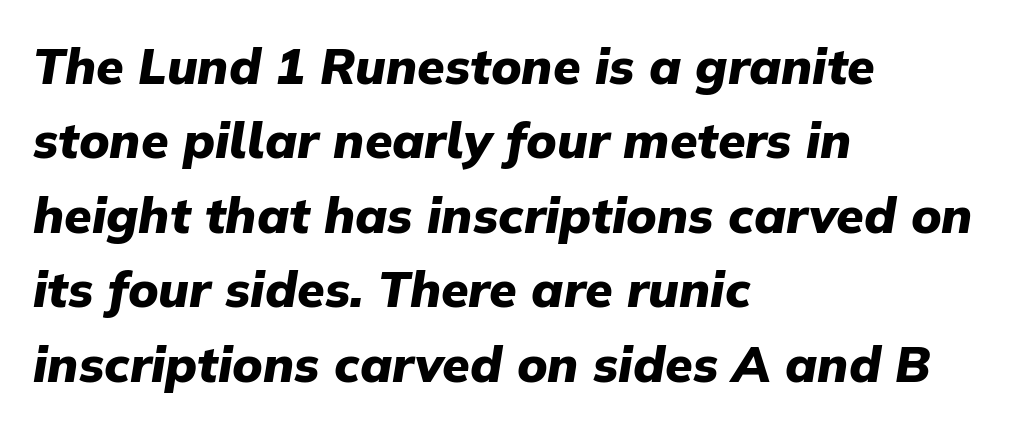
The image shows 50 px heavy type, italic (leaning right); set left-aligned, normal line spacing (1.49x), normal letter spacing, not underlined; low stroke contrast and a medium x-height.
